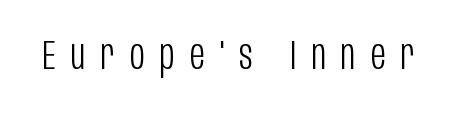
Q: Is the text bold? A: No.
Q: Is the text italic (slanted)? A: No, it is upright.
Q: Is the typeface a serif or a sans-serif typeface? A: Sans-serif.
Q: Is the text underlined? A: No.
Q: Is the spacing between letters normal or unusually wide? A: Unusually wide.
Q: Width (condensed, normal, or wide)? A: Condensed.
Q: Stroke contrast? A: Low.
Q: x-height? A: Large.
Q: Monospaced? A: No.
